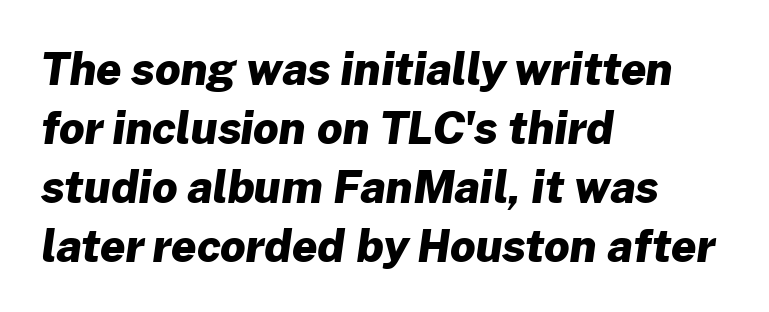
The image shows 44 px heavy sans-serif type; set left-aligned, normal line spacing (1.34x), normal letter spacing, not underlined; low stroke contrast and a medium x-height.
